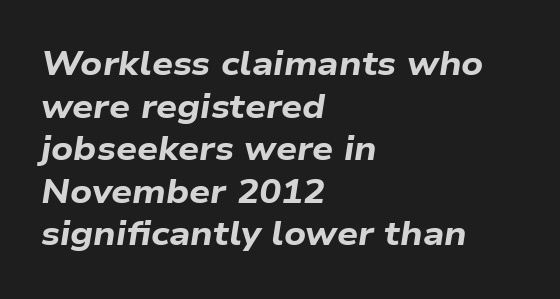
The image shows 33 px bold, wide type, italic (leaning right); set left-aligned, normal line spacing (1.29x), normal letter spacing, not underlined; low stroke contrast and a medium x-height.
